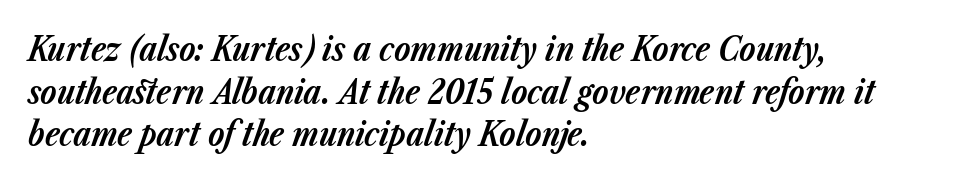
Q: Is the text bold? A: Yes.
Q: Is the text italic (slanted)? A: Yes, it leans right by about 23 degrees.
Q: Is the text underlined? A: No.
Q: How is the paragraph aligned? A: Left-aligned.
Q: Is the spacing between letters normal or unusually wide? A: Normal.
Q: Is the spacing between lines tight, normal or loose? A: Normal.
Q: Width (condensed, normal, or wide)? A: Normal.
Q: Stroke contrast? A: Low.
Q: x-height? A: Medium.
Q: Monospaced? A: No.
